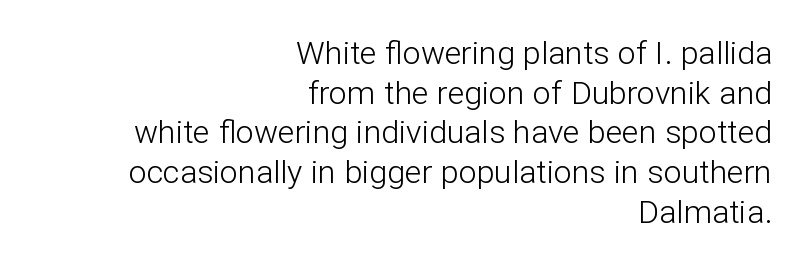
Q: Is the text bold? A: No.
Q: Is the text italic (slanted)? A: No, it is upright.
Q: Is the typeface a serif or a sans-serif typeface? A: Sans-serif.
Q: Is the text underlined? A: No.
Q: How is the paragraph aligned? A: Right-aligned.
Q: Is the spacing between letters normal or unusually wide? A: Normal.
Q: Width (condensed, normal, or wide)? A: Normal.
Q: Stroke contrast? A: Low.
Q: x-height? A: Medium.
Q: Monospaced? A: No.
